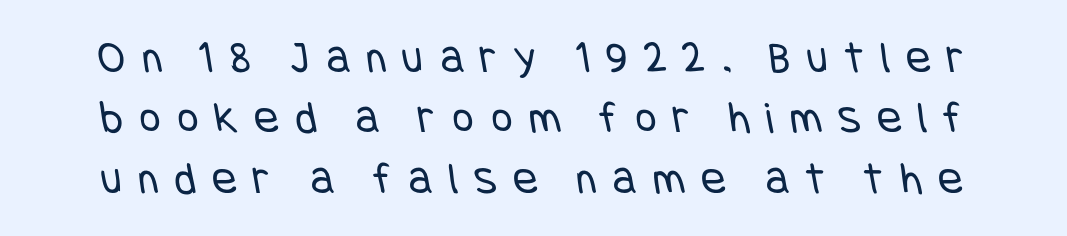
Q: Is the text bold? A: No.
Q: Is the typeface a serif or a sans-serif typeface? A: Sans-serif.
Q: Is the text underlined? A: No.
Q: Is the spacing between letters normal or unusually wide? A: Unusually wide.
Q: Is the spacing between lines tight, normal or loose? A: Normal.
Q: Width (condensed, normal, or wide)? A: Condensed.
Q: Stroke contrast? A: Low.
Q: x-height? A: Large.
